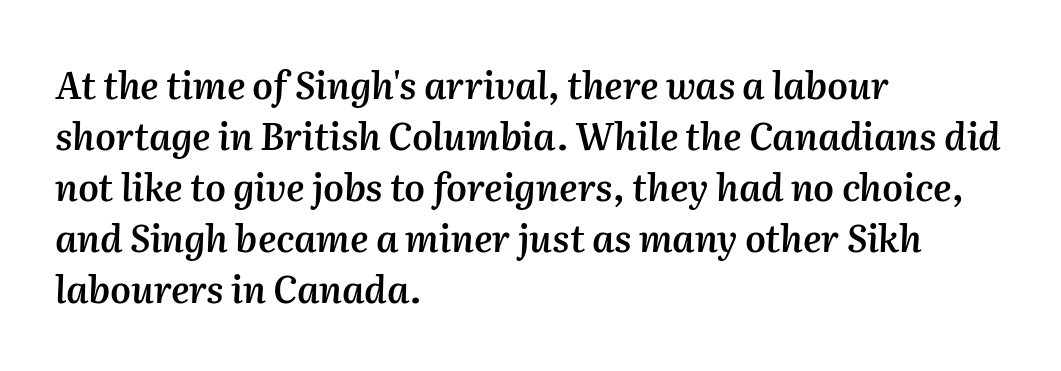
Q: Is the text bold? A: Semi-bold.
Q: Is the text italic (slanted)? A: Yes, it leans right by about 2 degrees.
Q: Is the text underlined? A: No.
Q: How is the paragraph aligned? A: Left-aligned.
Q: Is the spacing between letters normal or unusually wide? A: Normal.
Q: Is the spacing between lines tight, normal or loose? A: Normal.
Q: Width (condensed, normal, or wide)? A: Normal.
Q: Stroke contrast? A: Medium.
Q: x-height? A: Medium.
Q: Monospaced? A: No.
